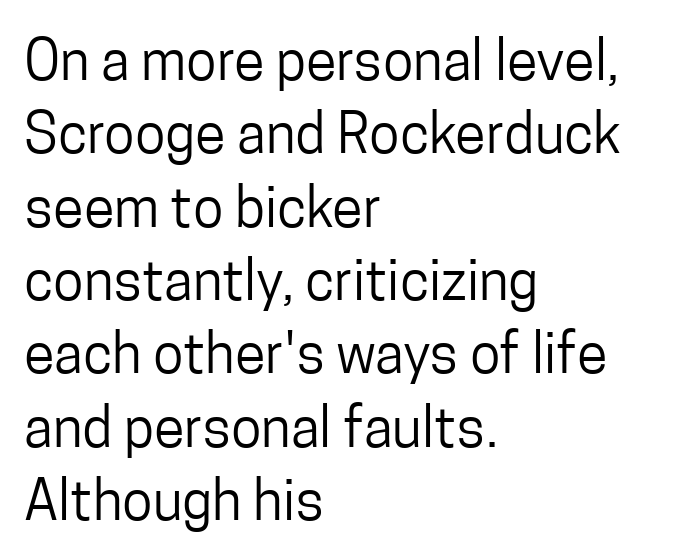
Q: Is the text bold? A: No.
Q: Is the text italic (slanted)? A: No, it is upright.
Q: Is the typeface a serif or a sans-serif typeface? A: Sans-serif.
Q: Is the text underlined? A: No.
Q: How is the paragraph aligned? A: Left-aligned.
Q: Is the spacing between letters normal or unusually wide? A: Normal.
Q: Is the spacing between lines tight, normal or loose? A: Normal.
Q: Width (condensed, normal, or wide)? A: Condensed.
Q: Stroke contrast? A: Low.
Q: x-height? A: Medium.
Q: Monospaced? A: No.
